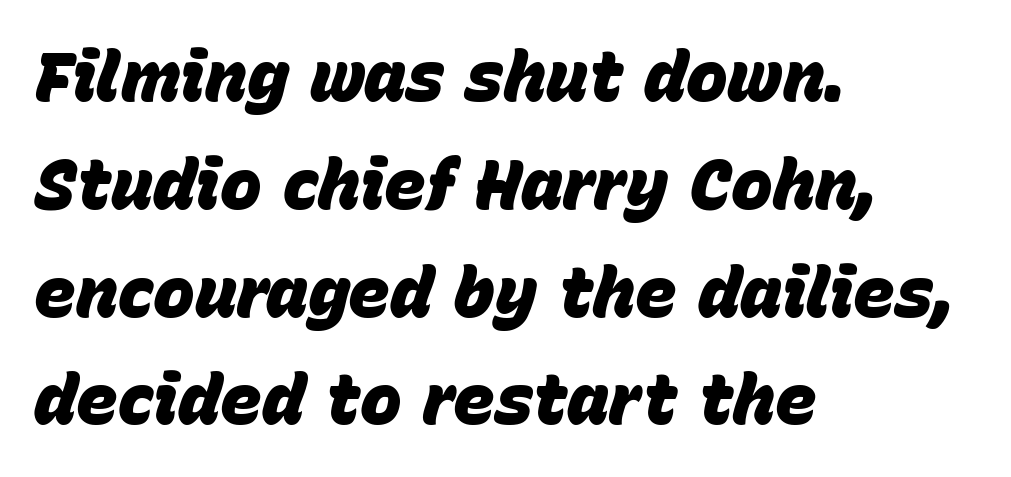
Heavy-handed strokes throughout: this text is bold. Descender tails drop into unmarked territory. Each letter keeps its own natural width here, so spacing adapts to shape. The paragraph shown leans on its left margin. A typesetter would call this leading conventional body-copy spacing. No extra tracking has been applied to these lines.
